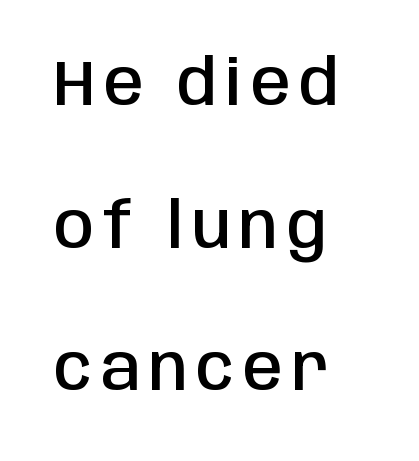
The image shows 64 px semibold, condensed sans-serif type, upright; set left-aligned, loose line spacing (2.23x), not underlined; low stroke contrast and a large x-height.
